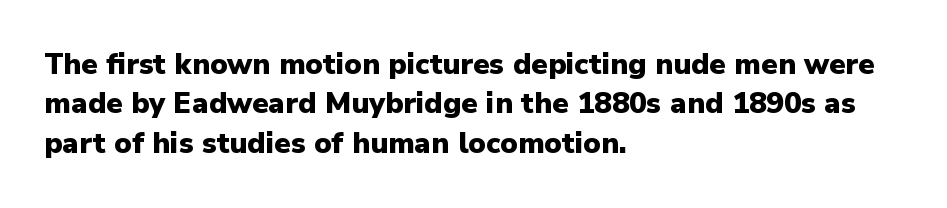
The lines sit at an ordinary, default distance from one another. Is there any slant? The stems are plumb. The space beneath each line is pristine and unruled. These words are printed bold, with thick strokes throughout. Letterform terminals end flat and unadorned throughout the passage. Looks like regular typesetting: each glyph gets only the width it needs.
